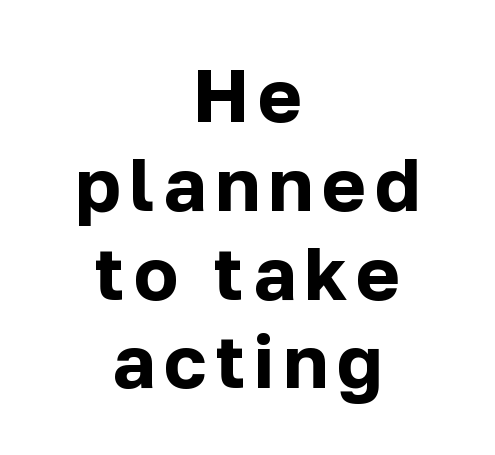
{"serif": "no", "italic": "no", "bold": "yes", "weight": "bold", "width": "normal", "stroke_contrast": "low", "x_height": "medium", "monospaced": "no", "underline": "no", "align": "center", "line_spacing_ratio": 1.2, "glyph_px": 74}
